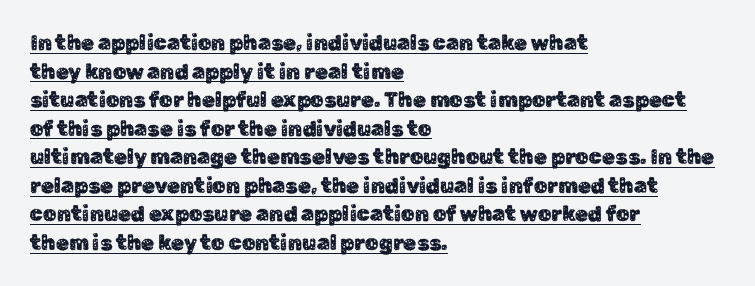
{"italic": "no", "underline": "yes", "align": "left", "line_spacing": "normal", "line_spacing_ratio": 1.36, "letter_spacing": "normal", "letter_spacing_em": 0.0, "glyph_px": 21}
